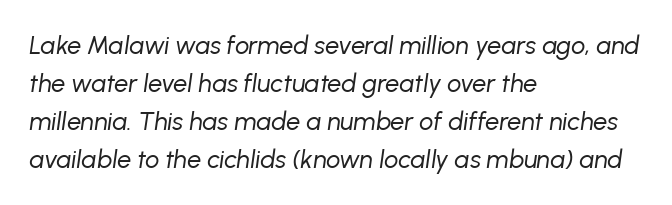
Q: Is the text bold? A: No.
Q: Is the text italic (slanted)? A: Yes, it leans right by about 8 degrees.
Q: Is the text underlined? A: No.
Q: How is the paragraph aligned? A: Left-aligned.
Q: Is the spacing between letters normal or unusually wide? A: Normal.
Q: Is the spacing between lines tight, normal or loose? A: Normal.
